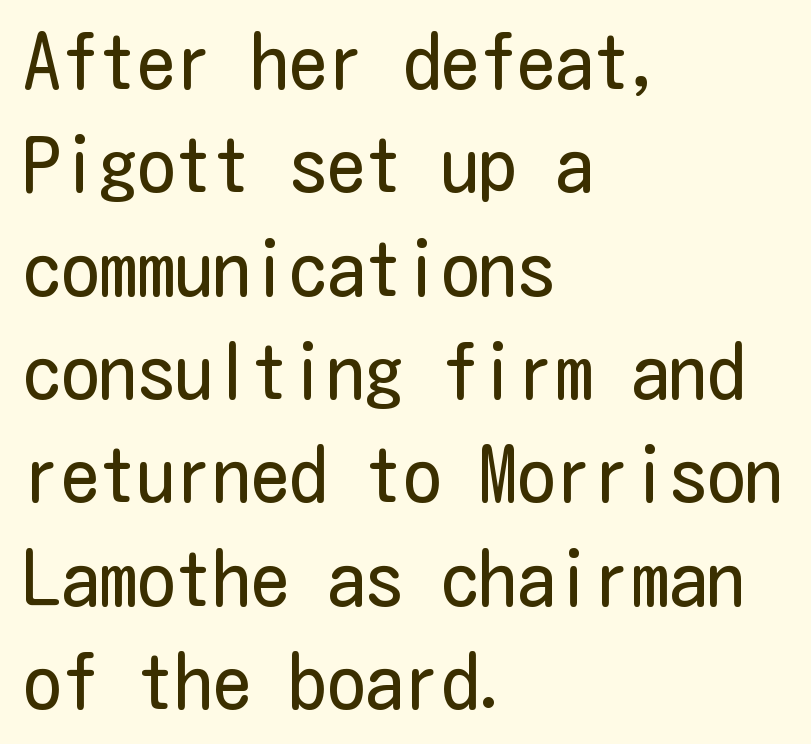
Line starts are locked; line ends wander. The letters look calm and open, with moderate or lighter stems. The lettering stays uniformly vertical, giving the passage a roman look. You could call the tracking neutral — neither tight nor loose. The gap between lines stays unmarked.
